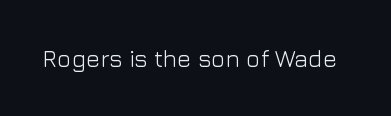
Q: Is the text bold? A: No.
Q: Is the text italic (slanted)? A: No, it is upright.
Q: Is the text underlined? A: No.
Q: Is the spacing between letters normal or unusually wide? A: Normal.
